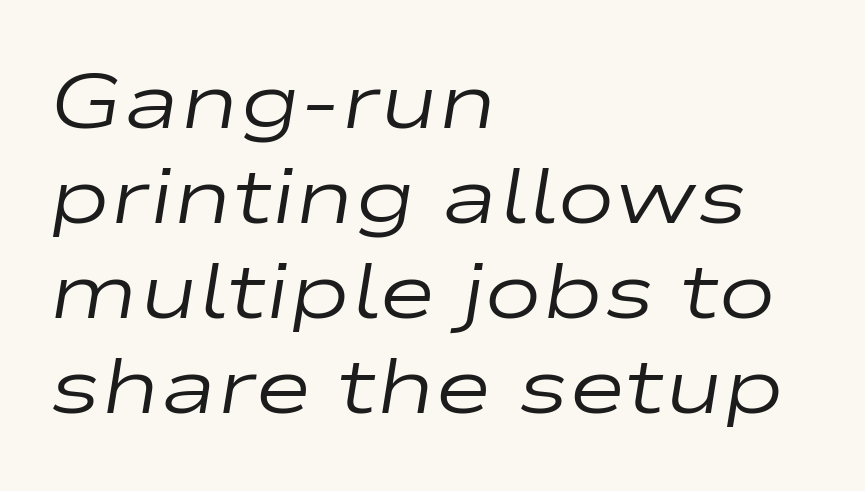
The image shows 78 px regular-weight, wide type, italic (leaning right); set left-aligned, line spacing 1.22x, normal letter spacing, not underlined; low stroke contrast and a medium x-height.
